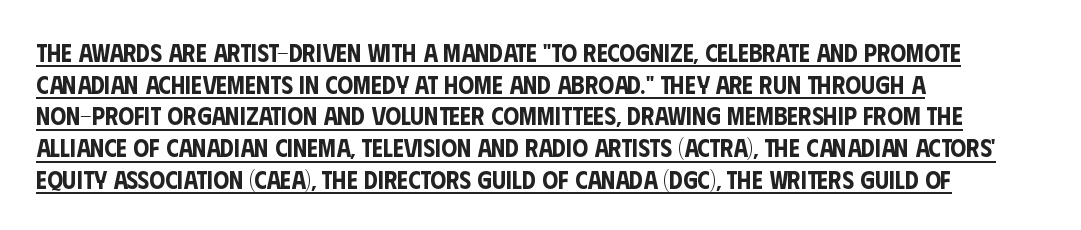
{"italic": "no", "underline": "yes", "align": "left", "line_spacing": "normal", "line_spacing_ratio": 1.27, "letter_spacing": "normal", "letter_spacing_em": 0.0, "glyph_px": 25}
